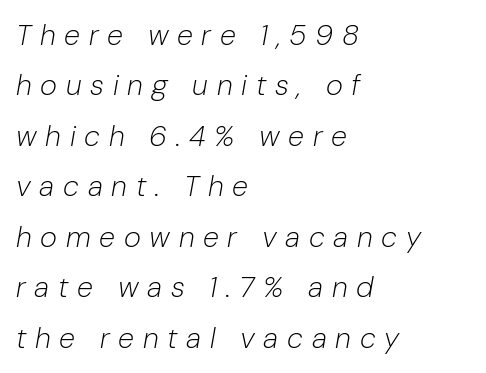
There's an unmistakable incline to the writing here. The font sits on the lighter half of the weight spectrum, regular included. Think of a printed novel: that variable character pitch is what you see here. Horizontally, the lines are justified to the leading edge only. Display-style spreading of the glyphs; the letterfit is very open.
